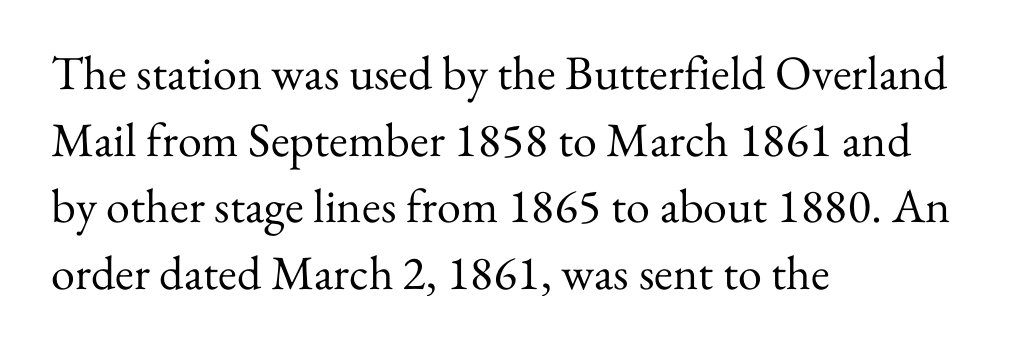
Q: Is the text bold? A: No.
Q: Is the text italic (slanted)? A: No, it is upright.
Q: Is the typeface a serif or a sans-serif typeface? A: Serif.
Q: Is the text underlined? A: No.
Q: How is the paragraph aligned? A: Left-aligned.
Q: Is the spacing between letters normal or unusually wide? A: Normal.
Q: Is the spacing between lines tight, normal or loose? A: Normal.
Q: Width (condensed, normal, or wide)? A: Normal.
Q: Stroke contrast? A: Medium.
Q: x-height? A: Small.
Q: Monospaced? A: No.
